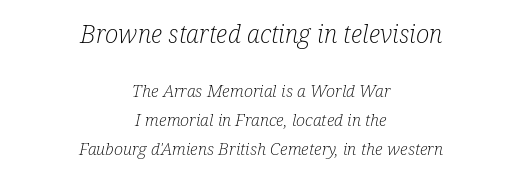
The specimen omits any rule beneath the text block's lines. The passage shown is not bold in any degree. The letters sit at their default tracking, neither squeezed nor spread. The line-height multiplier appears to be the usual default. If you drew a line through each stem, it would be angled. Which margin do the lines hug? Neither — every line sits in the middle.
